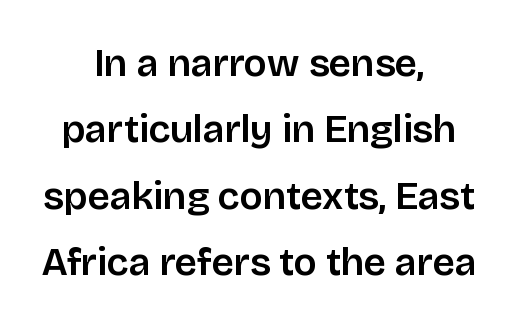
{"serif": "no", "italic": "no", "width": "normal", "stroke_contrast": "low", "x_height": "large", "monospaced": "no", "underline": "no", "align": "center", "line_spacing": "normal", "line_spacing_ratio": 1.7, "letter_spacing": "normal", "letter_spacing_em": 0.0, "glyph_px": 39}
